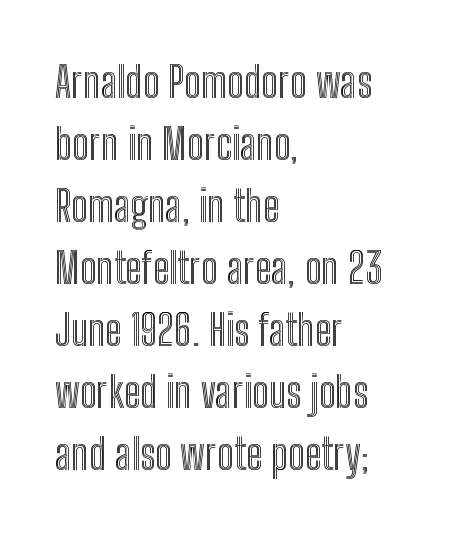
Q: Is the text italic (slanted)? A: No, it is upright.
Q: Is the text underlined? A: No.
Q: How is the paragraph aligned? A: Left-aligned.
Q: Is the spacing between letters normal or unusually wide? A: Normal.
Q: Is the spacing between lines tight, normal or loose? A: Normal.
Q: Width (condensed, normal, or wide)? A: Condensed.
Q: x-height? A: Medium.
Q: Monospaced? A: No.
